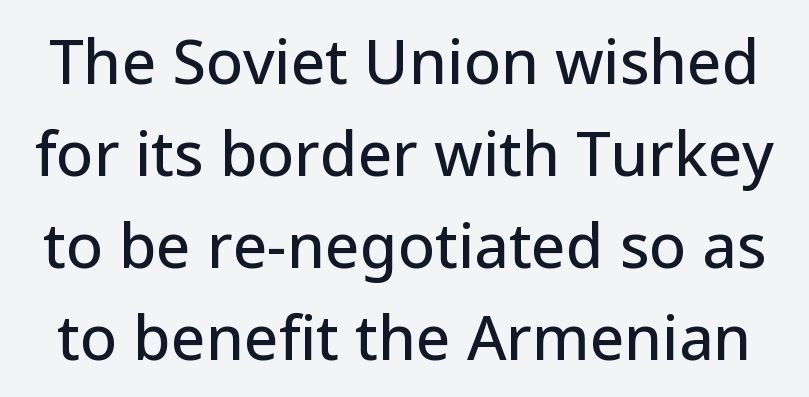
Q: Is the text italic (slanted)? A: No, it is upright.
Q: Is the typeface a serif or a sans-serif typeface? A: Sans-serif.
Q: Is the text underlined? A: No.
Q: Is the spacing between letters normal or unusually wide? A: Normal.
Q: Is the spacing between lines tight, normal or loose? A: Normal.
Q: Width (condensed, normal, or wide)? A: Normal.
Q: Stroke contrast? A: Low.
Q: x-height? A: Medium.
Q: Monospaced? A: No.
